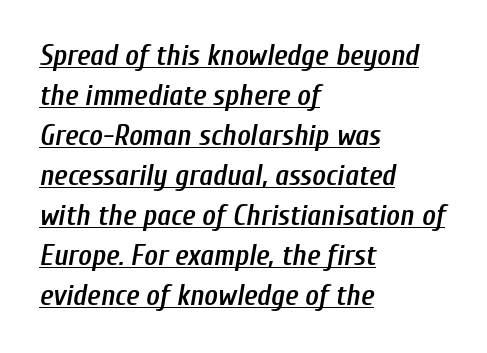
The image shows 29 px semibold, condensed type, italic (leaning right); set left-aligned, normal line spacing (1.38x), normal letter spacing, underlined; low stroke contrast and a medium x-height.
